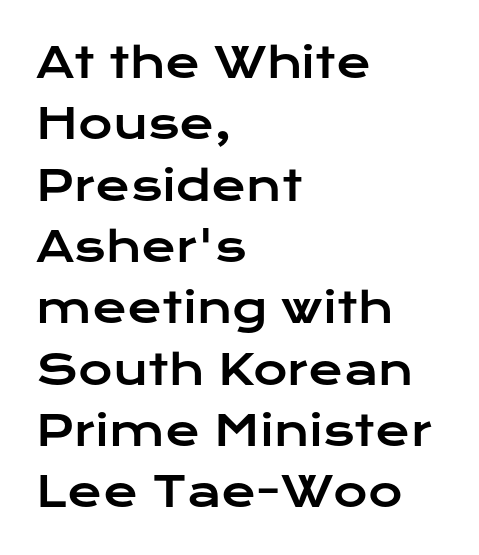
{"serif": "no", "italic": "no", "width": "wide", "stroke_contrast": "low", "x_height": "medium", "monospaced": "no", "underline": "no", "align": "left", "line_spacing": "normal", "line_spacing_ratio": 1.46, "letter_spacing": "normal", "letter_spacing_em": 0.0, "glyph_px": 42}
